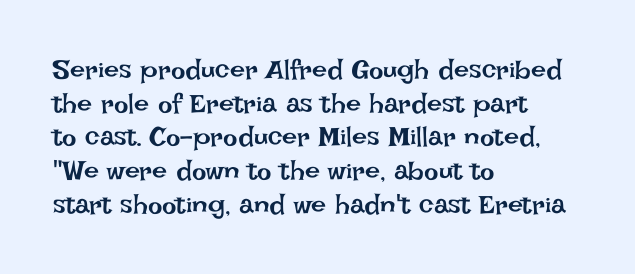
{"italic": "no", "bold": "no", "underline": "no", "align": "left", "line_spacing": "normal", "line_spacing_ratio": 1.25, "letter_spacing": "normal", "letter_spacing_em": 0.0, "glyph_px": 27}
